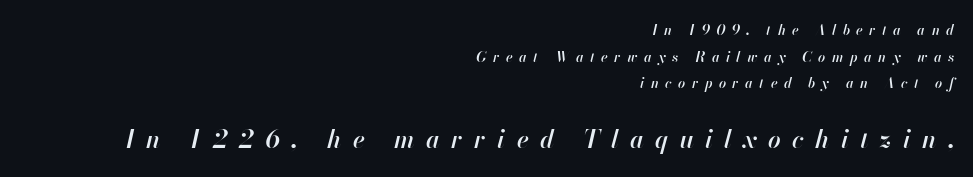
The image shows 25 px text type, italic (leaning right); set right-aligned, loose line spacing (1.9x), unusually wide letter spacing (+0.46 em), not underlined; the second (bottom) block is 1.79x larger.
